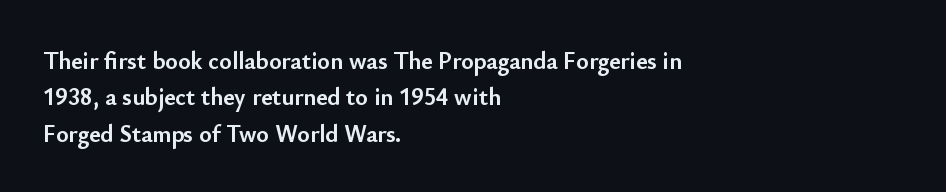
The image shows 24 px bold type, upright; set left-aligned, normal line spacing (1.52x), normal letter spacing, not underlined.
